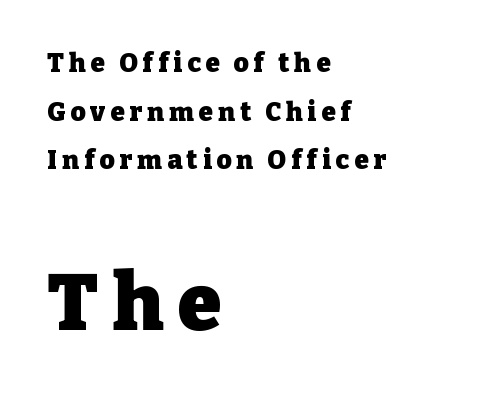
Check where the strokes stop: tiny serifs finish them off. This sample has the flowing, uneven cadence of proportional lettering. The characters look thick and weighty, a clear bold. The block sitting lower on the canvas is the one with enlarged characters. A clean baseline with only descenders dipping below it.
